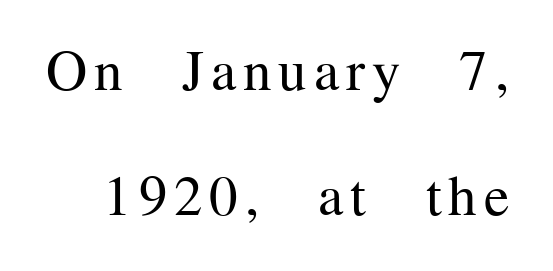
Q: Is the text bold? A: No.
Q: Is the text italic (slanted)? A: No, it is upright.
Q: Is the typeface a serif or a sans-serif typeface? A: Serif.
Q: Is the text underlined? A: No.
Q: Is the spacing between lines tight, normal or loose? A: Loose.
Q: Width (condensed, normal, or wide)? A: Normal.
Q: Stroke contrast? A: Medium.
Q: x-height? A: Medium.
Q: Monospaced? A: No.
